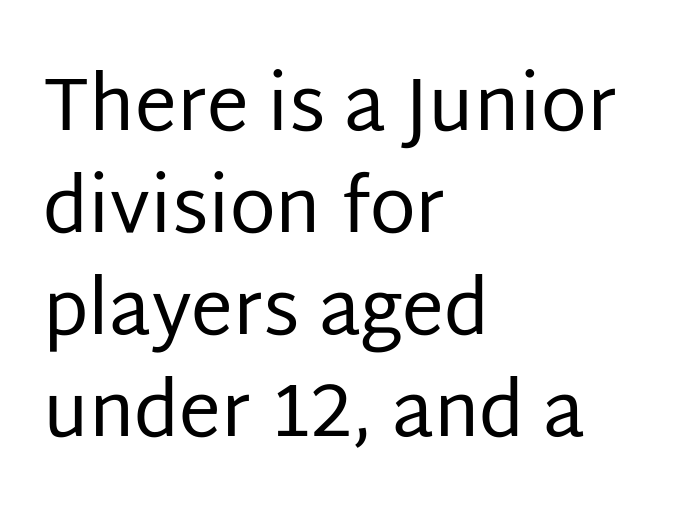
{"serif": "no", "italic": "no", "bold": "no", "weight": "regular", "width": "normal", "stroke_contrast": "low", "x_height": "large", "monospaced": "no", "underline": "no", "align": "left", "line_spacing": "normal", "line_spacing_ratio": 1.36, "letter_spacing": "normal", "letter_spacing_em": 0.0, "glyph_px": 75}
